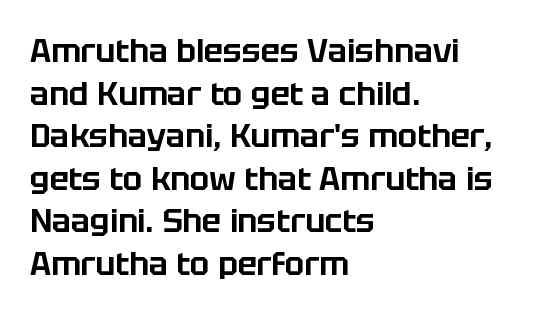
{"serif": "no", "italic": "no", "width": "normal", "stroke_contrast": "low", "x_height": "large", "monospaced": "no", "underline": "no", "align": "left", "line_spacing": "normal", "line_spacing_ratio": 1.33, "letter_spacing": "normal", "letter_spacing_em": 0.0, "glyph_px": 32}
